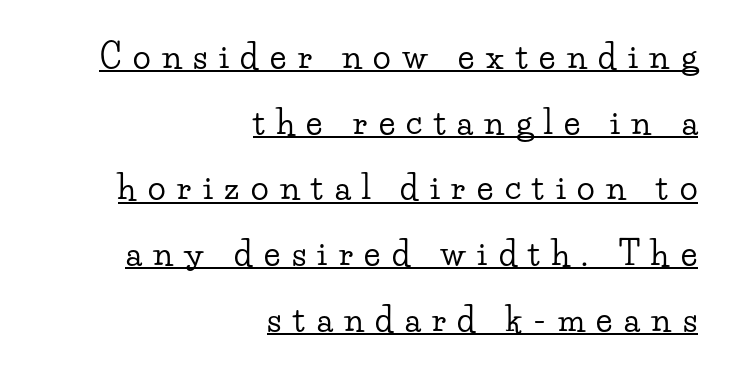
In CSS terms this would be text-align: right. Proportional: the letters do not fall into vertical columns. A great deal of white space separates one row of letters from the next. Looks like someone drew a line under every word here. Letter spacing: wide.
